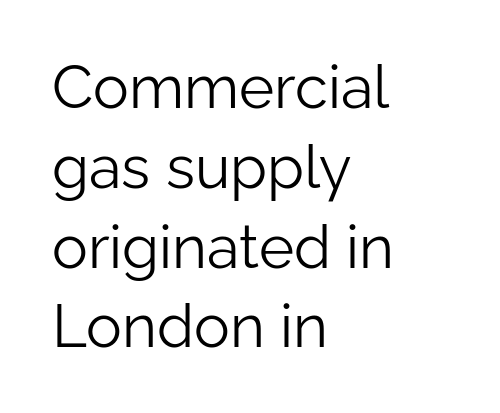
Q: Is the text bold? A: No.
Q: Is the text italic (slanted)? A: No, it is upright.
Q: Is the typeface a serif or a sans-serif typeface? A: Sans-serif.
Q: Is the text underlined? A: No.
Q: How is the paragraph aligned? A: Left-aligned.
Q: Is the spacing between letters normal or unusually wide? A: Normal.
Q: Is the spacing between lines tight, normal or loose? A: Normal.
Q: Width (condensed, normal, or wide)? A: Normal.
Q: Stroke contrast? A: Low.
Q: x-height? A: Medium.
Q: Monospaced? A: No.
